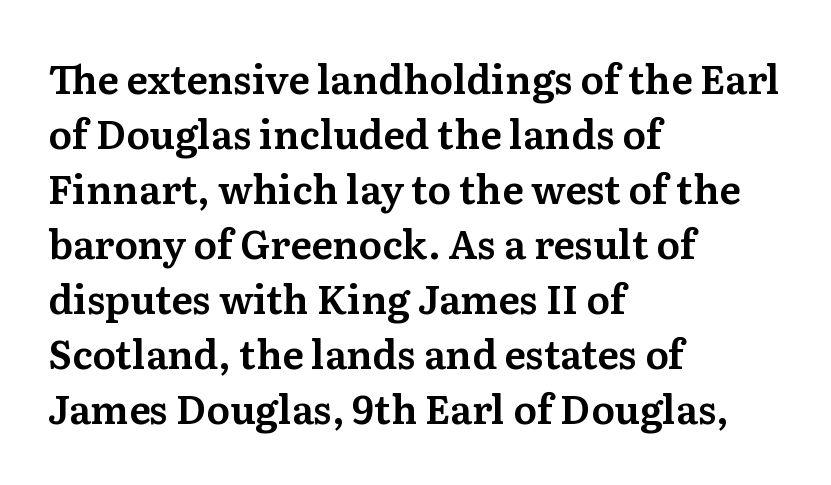
The image shows 39 px serif type, upright; set left-aligned, normal line spacing (1.41x), normal letter spacing, not underlined; medium stroke contrast and a medium x-height.
